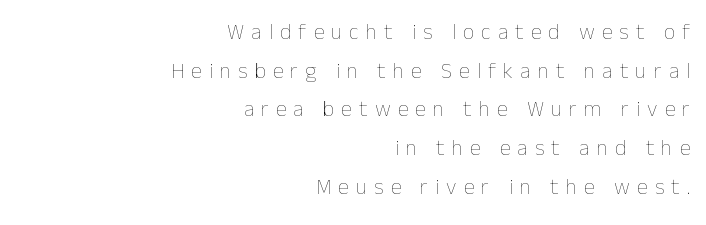
{"italic": "no", "bold": "no", "underline": "no", "align": "right", "line_spacing_ratio": 1.76, "letter_spacing": "wide", "letter_spacing_em": 0.32, "glyph_px": 22}
